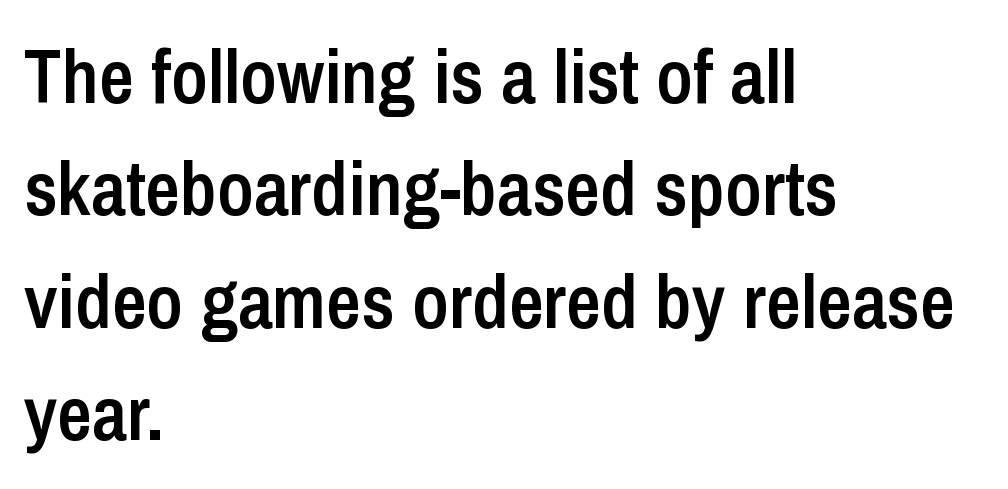
The tracking reads as untouched default to a designer's eye. Every character sits straight up, as roman type does. The passage shown is typeset with a sans-serif family. Students, observe: this is what conventionally led text looks like. Is this a fixed-width face? No — the glyphs have proportional, varying widths.
